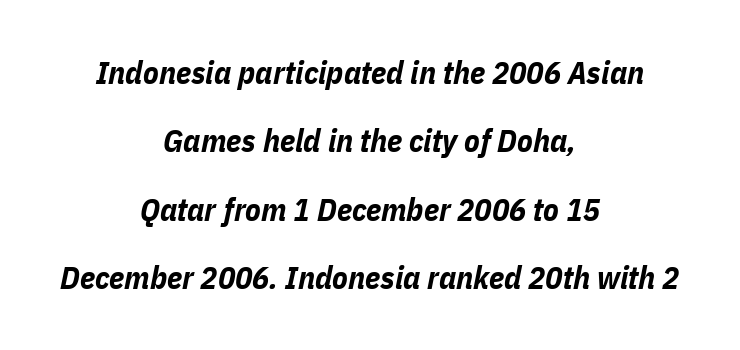
Q: Is the text bold? A: Yes.
Q: Is the text italic (slanted)? A: Yes, it leans right by about 11 degrees.
Q: Is the text underlined? A: No.
Q: How is the paragraph aligned? A: Centered.
Q: Is the spacing between letters normal or unusually wide? A: Normal.
Q: Is the spacing between lines tight, normal or loose? A: Loose.
Q: Width (condensed, normal, or wide)? A: Condensed.
Q: Stroke contrast? A: Low.
Q: x-height? A: Medium.
Q: Monospaced? A: No.
